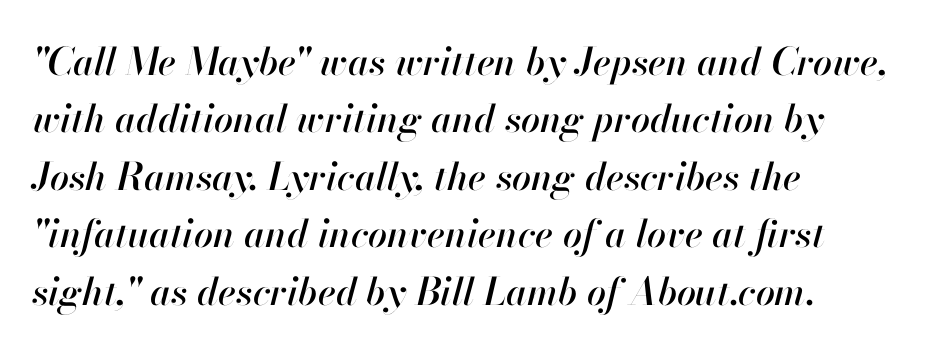
Q: Is the text italic (slanted)? A: Yes, it leans right by about 13 degrees.
Q: Is the text underlined? A: No.
Q: How is the paragraph aligned? A: Left-aligned.
Q: Is the spacing between letters normal or unusually wide? A: Normal.
Q: Is the spacing between lines tight, normal or loose? A: Normal.
Q: Width (condensed, normal, or wide)? A: Normal.
Q: Stroke contrast? A: High.
Q: x-height? A: Small.
Q: Monospaced? A: No.
